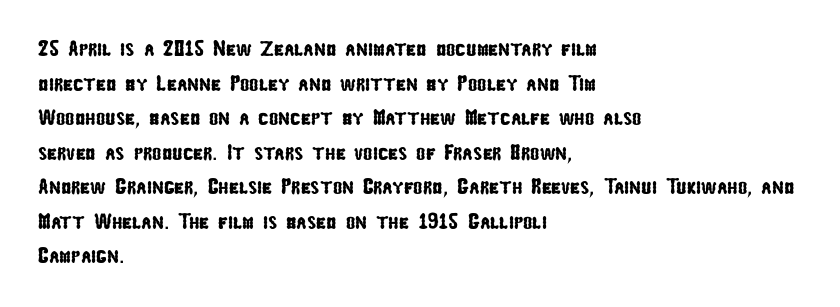
{"underline": "no", "align": "left", "line_spacing": "normal", "line_spacing_ratio": 1.57, "letter_spacing": "normal", "letter_spacing_em": 0.0, "glyph_px": 22}
